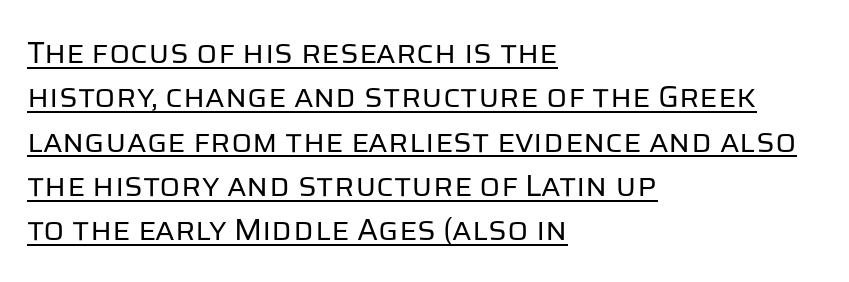
{"serif": "no", "italic": "no", "bold": "no", "weight": "regular", "width": "normal", "stroke_contrast": "low", "x_height": "large", "monospaced": "no", "underline": "yes", "align": "left", "line_spacing": "normal", "line_spacing_ratio": 1.43, "letter_spacing": "normal", "letter_spacing_em": 0.0, "glyph_px": 31}
